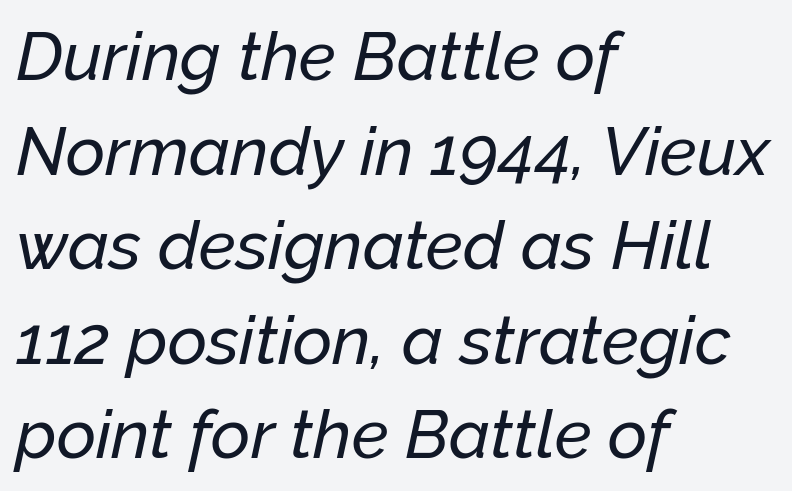
{"italic": "yes", "lean": "right", "slant_degrees": 12, "width": "normal", "stroke_contrast": "low", "x_height": "medium", "monospaced": "no", "underline": "no", "align": "left", "line_spacing": "normal", "line_spacing_ratio": 1.39, "letter_spacing": "normal", "letter_spacing_em": 0.0, "glyph_px": 68}
